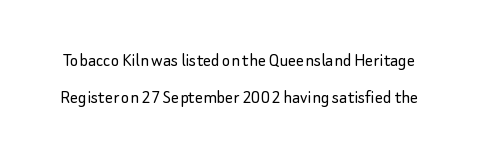
{"italic": "no", "bold": "no", "underline": "no", "line_spacing_ratio": 1.87, "letter_spacing": "normal", "letter_spacing_em": 0.0, "glyph_px": 20}
